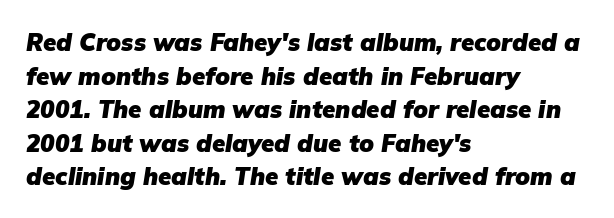
Q: Is the text bold? A: Yes.
Q: Is the text italic (slanted)? A: Yes, it leans right by about 9 degrees.
Q: Is the text underlined? A: No.
Q: How is the paragraph aligned? A: Left-aligned.
Q: Is the spacing between letters normal or unusually wide? A: Normal.
Q: Is the spacing between lines tight, normal or loose? A: Normal.
